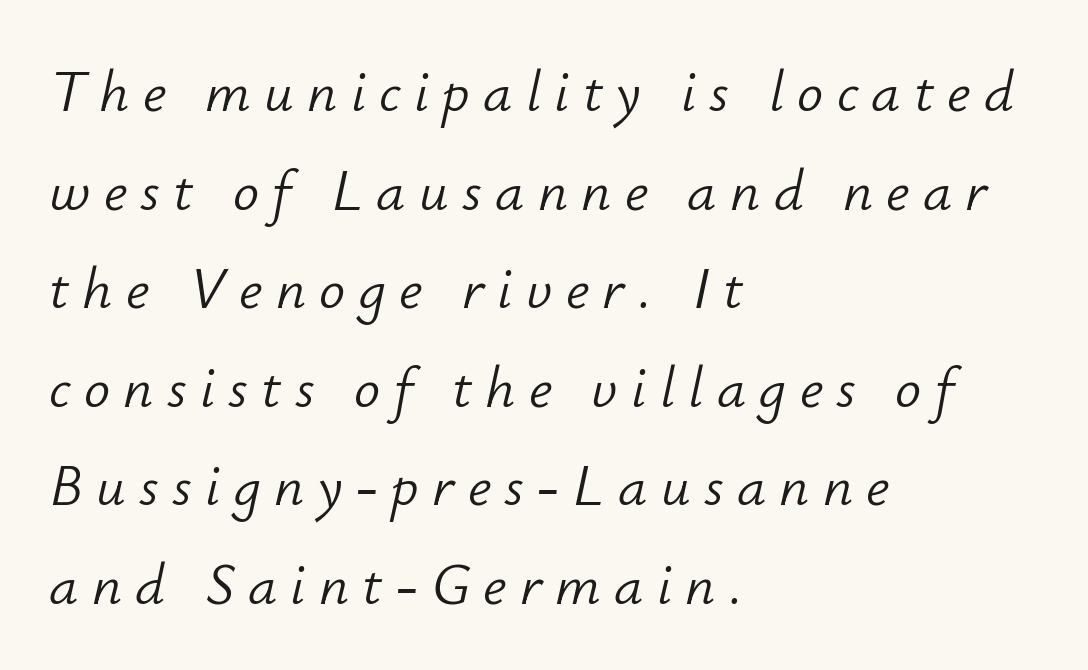
{"italic": "yes", "lean": "right", "slant_degrees": 12, "bold": "no", "weight": "light", "width": "normal", "stroke_contrast": "low", "x_height": "small", "monospaced": "no", "underline": "no", "align": "left", "line_spacing": "normal", "line_spacing_ratio": 1.7, "letter_spacing": "wide", "letter_spacing_em": 0.23, "glyph_px": 58}
